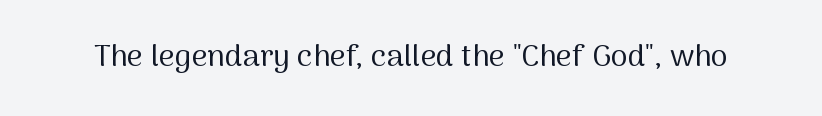
{"serif": "no", "italic": "no", "bold": "no", "weight": "regular", "width": "normal", "stroke_contrast": "medium", "x_height": "medium", "monospaced": "no", "underline": "no", "letter_spacing": "normal", "letter_spacing_em": 0.0, "glyph_px": 31}
